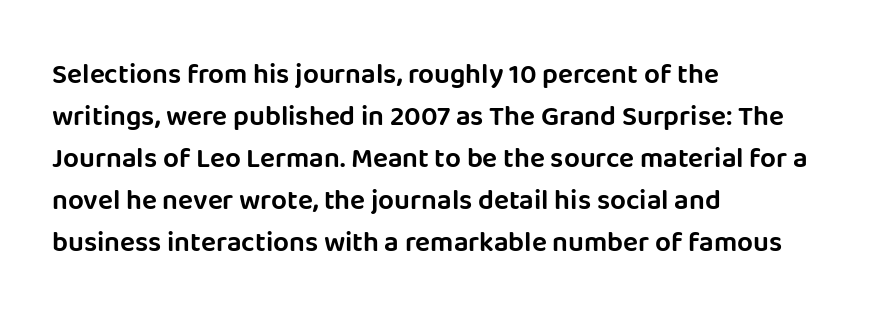
{"serif": "no", "italic": "no", "width": "normal", "stroke_contrast": "low", "x_height": "large", "monospaced": "no", "underline": "no", "align": "left", "line_spacing": "normal", "line_spacing_ratio": 1.5, "letter_spacing": "normal", "letter_spacing_em": 0.0, "glyph_px": 28}
